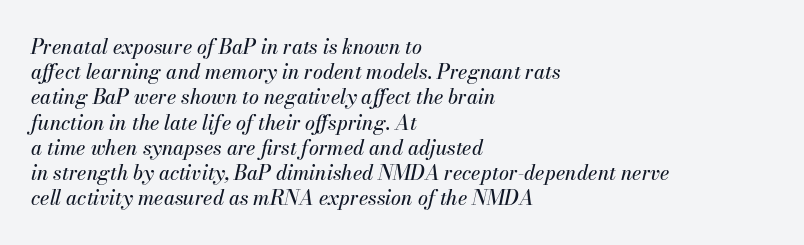
The image shows 20 px text type, italic (leaning right); set left-aligned, normal line spacing (1.26x), normal letter spacing, not underlined.
